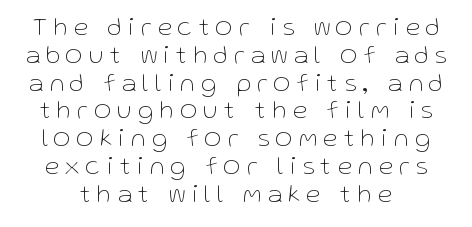
Q: Is the text bold? A: No.
Q: Is the text italic (slanted)? A: No, it is upright.
Q: Is the text underlined? A: No.
Q: Is the spacing between letters normal or unusually wide? A: Unusually wide.
Q: Is the spacing between lines tight, normal or loose? A: Tight.
